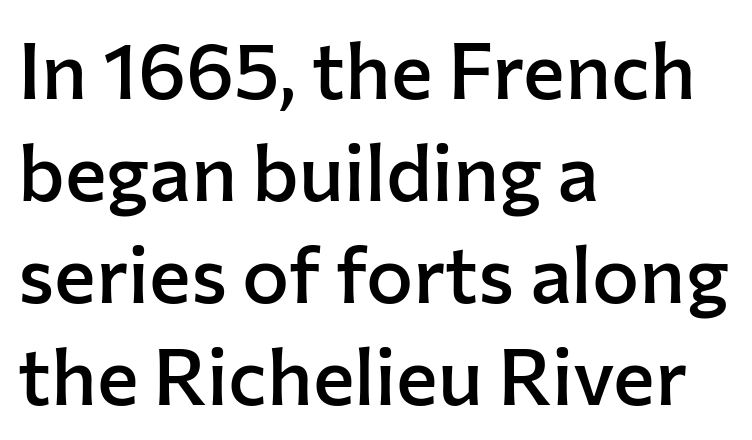
Q: Is the text bold? A: Semi-bold.
Q: Is the text italic (slanted)? A: No, it is upright.
Q: Is the typeface a serif or a sans-serif typeface? A: Sans-serif.
Q: Is the text underlined? A: No.
Q: How is the paragraph aligned? A: Left-aligned.
Q: Is the spacing between letters normal or unusually wide? A: Normal.
Q: Is the spacing between lines tight, normal or loose? A: Normal.
Q: Width (condensed, normal, or wide)? A: Normal.
Q: Stroke contrast? A: Low.
Q: x-height? A: Medium.
Q: Monospaced? A: No.
